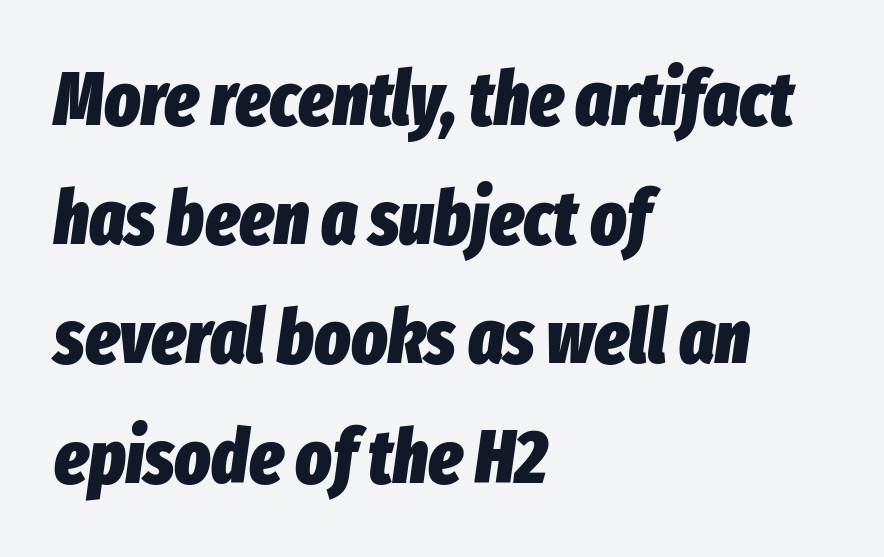
The image shows 75 px heavy, condensed type, italic (leaning right); set left-aligned, normal line spacing (1.59x), normal letter spacing, not underlined; low stroke contrast and a medium x-height.
